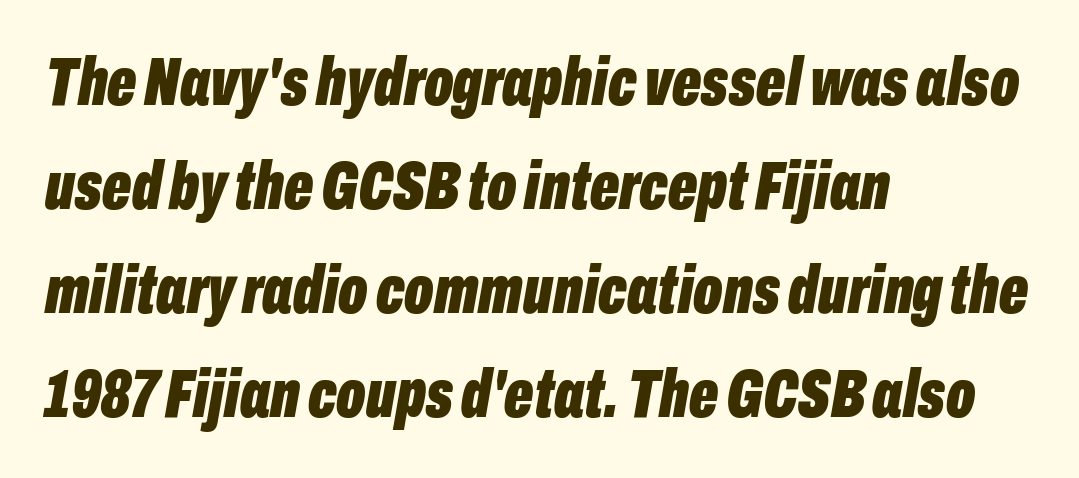
{"italic": "yes", "lean": "right", "slant_degrees": 10, "bold": "yes", "weight": "bold", "width": "condensed", "stroke_contrast": "low", "x_height": "medium", "monospaced": "no", "underline": "no", "align": "left", "line_spacing": "normal", "line_spacing_ratio": 1.53, "letter_spacing": "normal", "letter_spacing_em": 0.0, "glyph_px": 68}
